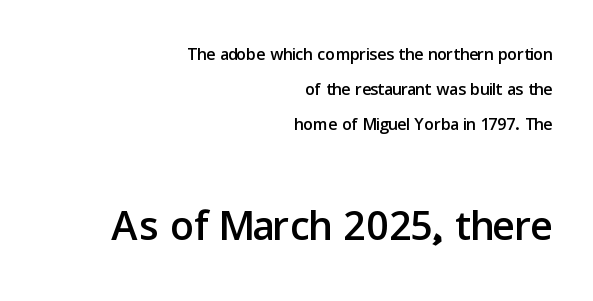
{"serif": "no", "italic": "no", "width": "normal", "stroke_contrast": "low", "x_height": "medium", "monospaced": "no", "underline": "no", "align": "right", "line_spacing": "normal", "line_spacing_ratio": 1.46, "letter_spacing": "normal", "letter_spacing_em": 0.0, "larger_block": "second", "size_ratio": 2.46, "glyph_px": 59}
